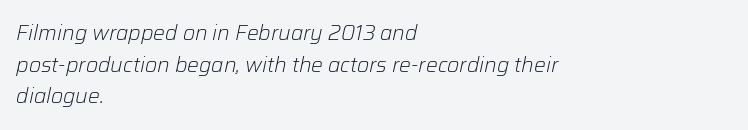
The image shows 21 px text type, italic (leaning right); set left-aligned, normal line spacing (1.51x), normal letter spacing, not underlined.
